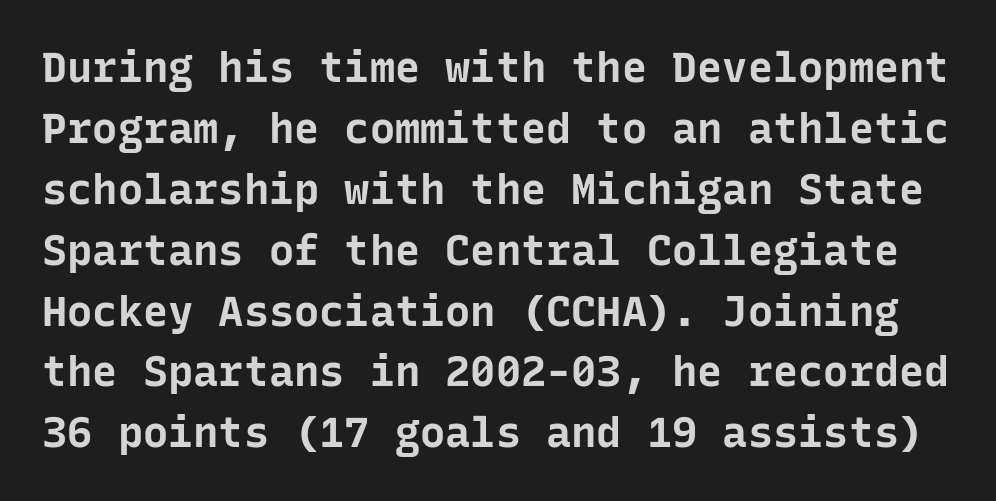
{"serif": "no", "italic": "no", "bold": "yes", "weight": "bold", "width": "normal", "stroke_contrast": "low", "x_height": "medium", "monospaced": "yes", "underline": "no", "line_spacing": "normal", "line_spacing_ratio": 1.45, "letter_spacing": "normal", "letter_spacing_em": 0.0, "glyph_px": 42}
